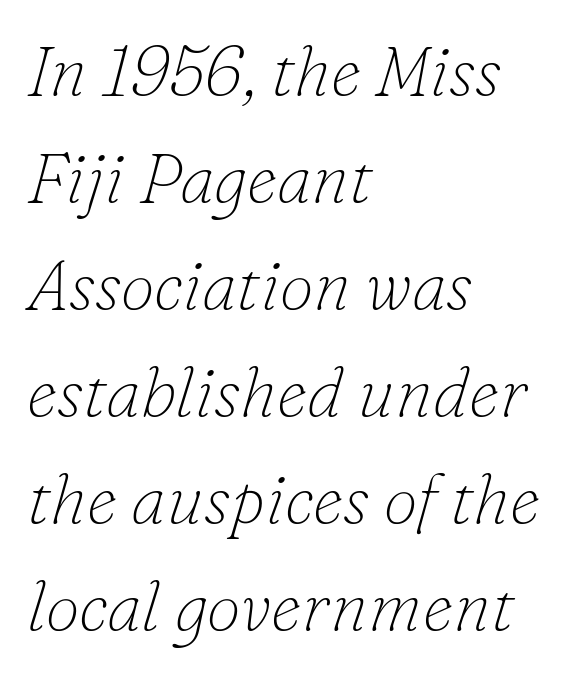
This sample has the flowing, uneven cadence of proportional lettering. Leading matches the norm, producing a regular column. Is the type slanted? Yes — the strokes lean at a clear angle. The cut favours lightness, reaching ordinary text weight at its darkest. Line beginnings align vertically; line endings do not. Tracking here is standard; glyphs follow each other at the usual distance.
